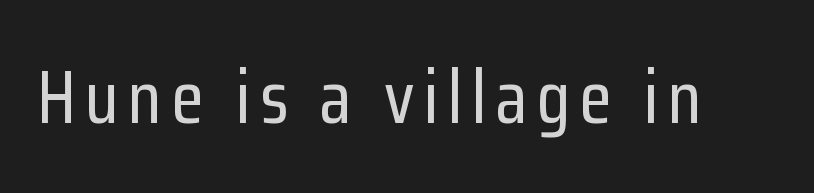
{"serif": "no", "italic": "no", "width": "condensed", "stroke_contrast": "low", "x_height": "medium", "monospaced": "no", "underline": "no", "glyph_px": 75}
